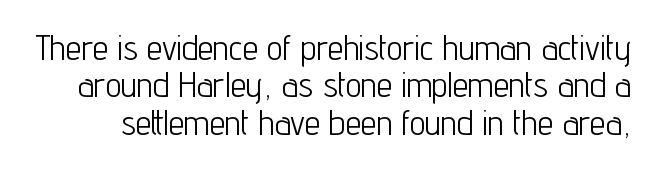
Q: Is the text bold? A: No.
Q: Is the text italic (slanted)? A: No, it is upright.
Q: Is the typeface a serif or a sans-serif typeface? A: Sans-serif.
Q: Is the text underlined? A: No.
Q: Is the spacing between letters normal or unusually wide? A: Normal.
Q: Is the spacing between lines tight, normal or loose? A: Tight.
Q: Width (condensed, normal, or wide)? A: Condensed.
Q: Stroke contrast? A: Low.
Q: x-height? A: Medium.
Q: Monospaced? A: No.
